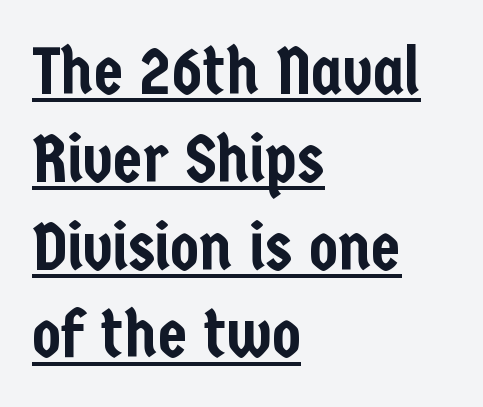
The passage shown is typeset with a sans-serif family. Notice how a bar underscores the lettering throughout. Line starts are locked; line ends wander. A typesetter would call this proportional, since set widths differ per character. Honestly, the letter spacing is just normal — you wouldn't notice it. Italic: no, the glyphs are upright roman.
